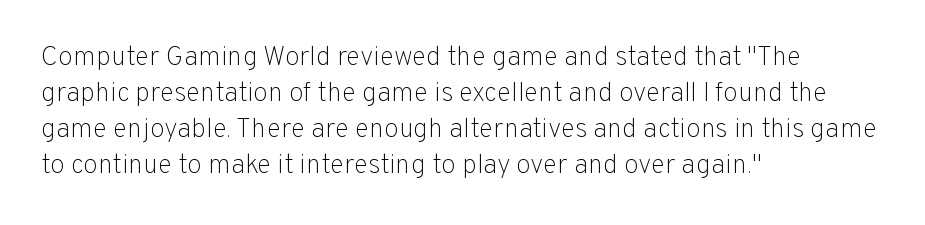
The image shows 27 px text type, upright; set left-aligned, normal line spacing (1.33x), normal letter spacing, not underlined.
